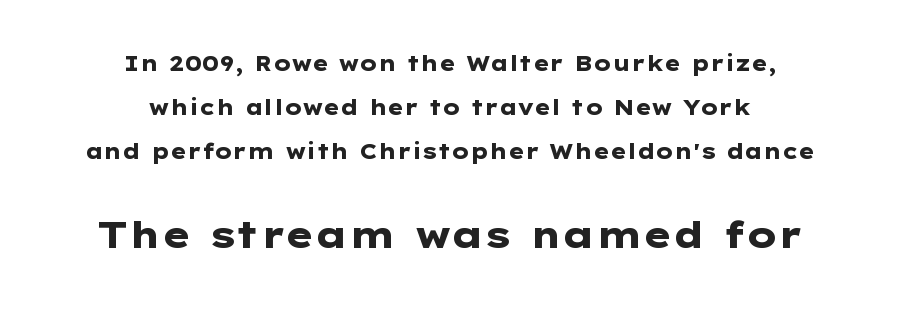
The image shows 37 px heavy, wide sans-serif type, upright; set centered, loose line spacing (2.09x), normal letter spacing, not underlined; the second (bottom) block is 1.76x larger; low stroke contrast and a medium x-height.
